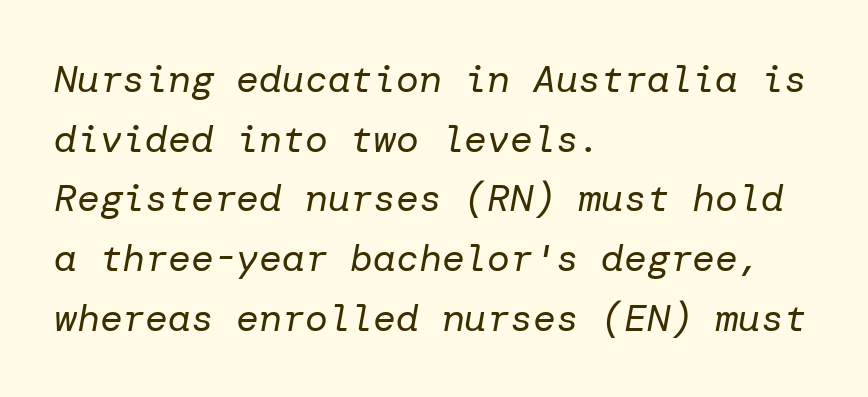
The image shows 38 px regular-weight type, italic (leaning right); set left-aligned, normal line spacing (1.57x), normal letter spacing, not underlined; low stroke contrast and a medium x-height.
